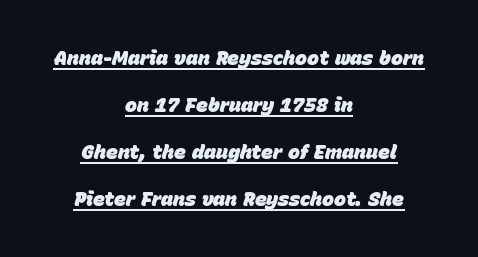
{"italic": "yes", "lean": "right", "slant_degrees": 15, "bold": "yes", "underline": "yes", "align": "center", "line_spacing": "loose", "line_spacing_ratio": 2.35, "letter_spacing": "normal", "letter_spacing_em": 0.0, "glyph_px": 20}
